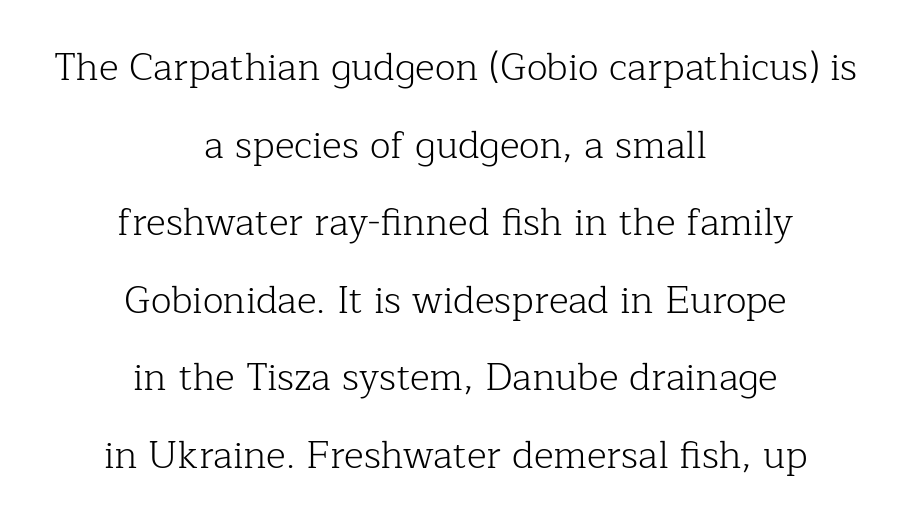
The typography opts for an upright posture over an oblique one. Successive baselines arrive slowly, with a big drop between each. Counters stay open thanks to moderate or lighter strokes. The characters display serif detailing at their extremities. Clear beneath every line of the passage.
